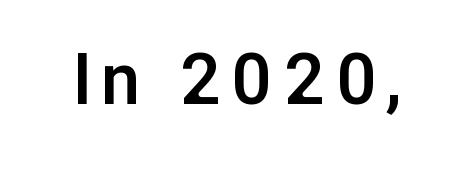
The image shows 80 px semibold sans-serif type, upright; set not underlined; low stroke contrast and a medium x-height.
